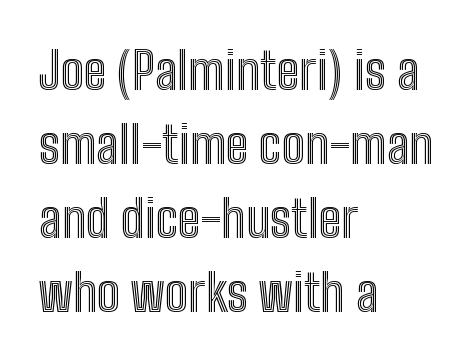
{"italic": "no", "width": "condensed", "x_height": "medium", "monospaced": "no", "underline": "no", "align": "left", "line_spacing": "normal", "line_spacing_ratio": 1.45, "letter_spacing": "normal", "letter_spacing_em": 0.0, "glyph_px": 51}
